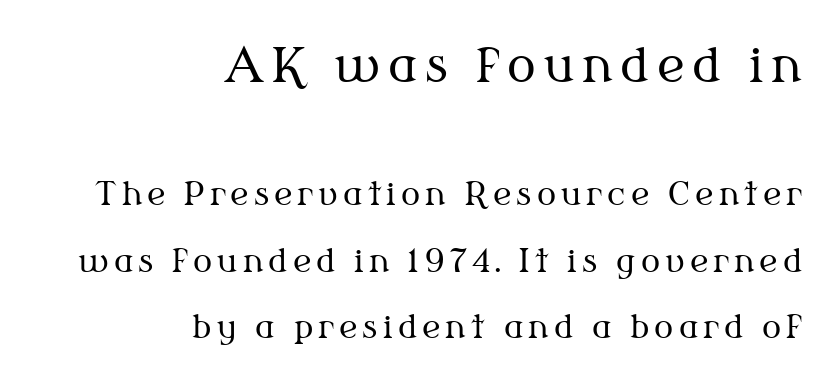
Q: Is the text bold? A: No.
Q: Is the text italic (slanted)? A: No, it is upright.
Q: Is the typeface a serif or a sans-serif typeface? A: Serif.
Q: Is the text underlined? A: No.
Q: How is the paragraph aligned? A: Right-aligned.
Q: Is the spacing between lines tight, normal or loose? A: Loose.
Q: Which block of text is set in a larger size, the first (top) or the second (bottom)? A: The first (top) one.
Q: Width (condensed, normal, or wide)? A: Normal.
Q: Stroke contrast? A: Medium.
Q: x-height? A: Medium.
Q: Monospaced? A: No.
